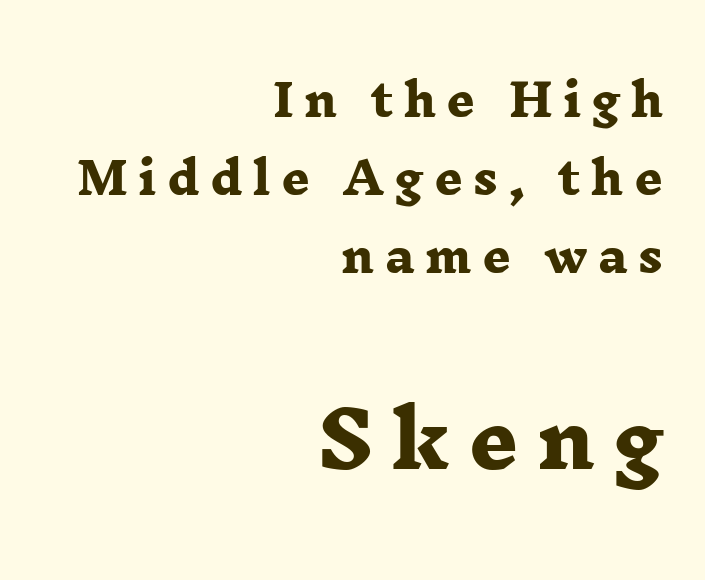
Q: Is the text bold? A: Yes.
Q: Is the typeface a serif or a sans-serif typeface? A: Serif.
Q: Is the text underlined? A: No.
Q: How is the paragraph aligned? A: Right-aligned.
Q: Is the spacing between letters normal or unusually wide? A: Unusually wide.
Q: Which block of text is set in a larger size, the first (top) or the second (bottom)? A: The second (bottom) one.
Q: Width (condensed, normal, or wide)? A: Wide.
Q: Stroke contrast? A: Low.
Q: x-height? A: Medium.
Q: Monospaced? A: No.
